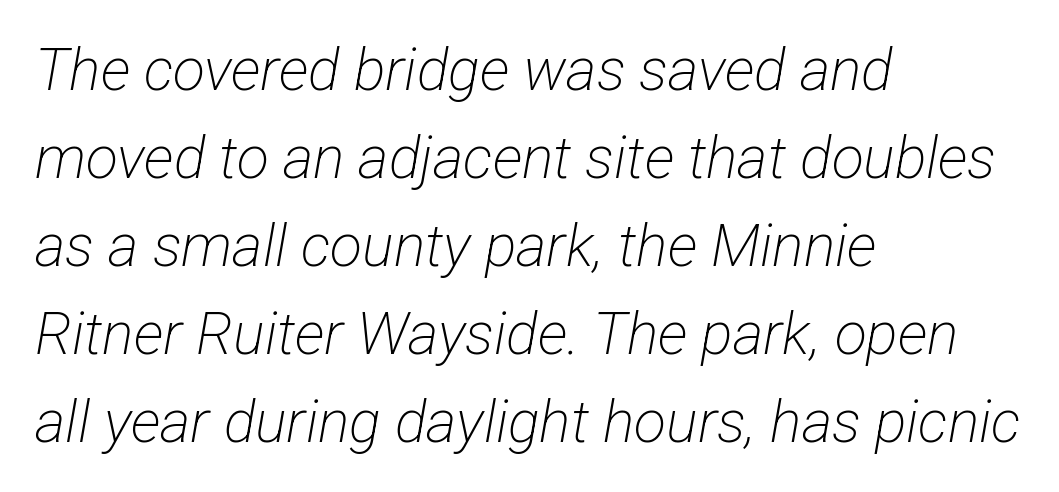
Q: Is the text bold? A: No.
Q: Is the typeface a serif or a sans-serif typeface? A: Sans-serif.
Q: Is the text underlined? A: No.
Q: How is the paragraph aligned? A: Left-aligned.
Q: Is the spacing between letters normal or unusually wide? A: Normal.
Q: Is the spacing between lines tight, normal or loose? A: Normal.
Q: Width (condensed, normal, or wide)? A: Condensed.
Q: Stroke contrast? A: Low.
Q: x-height? A: Medium.
Q: Monospaced? A: No.
